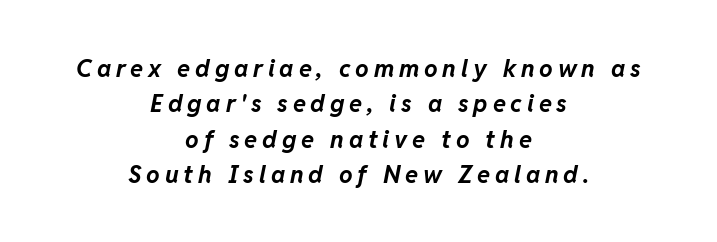
Q: Is the text bold? A: Yes.
Q: Is the text italic (slanted)? A: Yes, it leans right by about 11 degrees.
Q: Is the text underlined? A: No.
Q: How is the paragraph aligned? A: Centered.
Q: Is the spacing between letters normal or unusually wide? A: Unusually wide.
Q: Is the spacing between lines tight, normal or loose? A: Normal.
